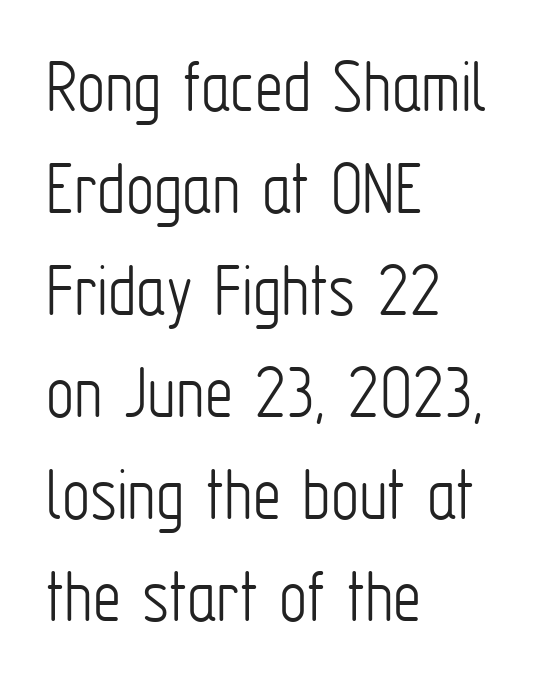
The image shows 79 px light, condensed sans-serif type, upright; set left-aligned, normal line spacing (1.29x), normal letter spacing, not underlined; low stroke contrast and a medium x-height.
